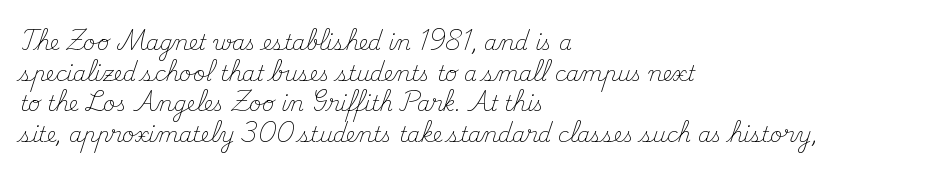
The strip under each line holds only bare page. The lines in this sample share a left origin and differ only in where they stop. The block of text has a typical density, with ordinary space between rows. A typesetter would call this zero additional tracking. Each stroke keeps to a modest, everyday thickness or less.
